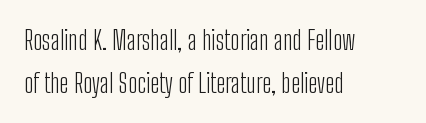
The image shows 26 px text type, upright; set left-aligned, normal line spacing (1.64x), normal letter spacing, not underlined.
